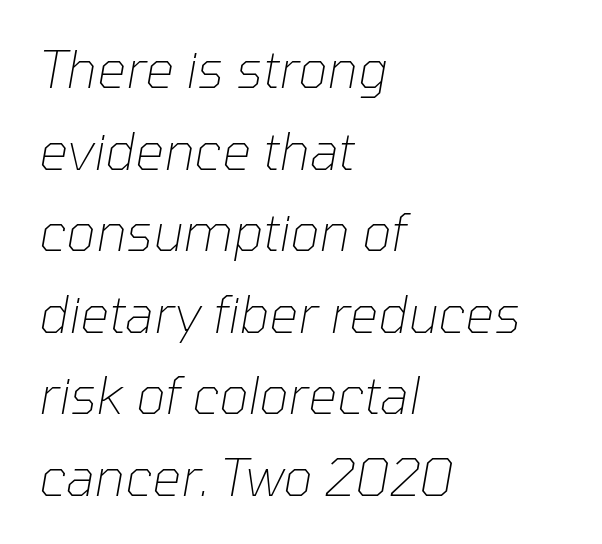
The image shows 51 px thin type, italic (leaning right); set left-aligned, normal line spacing (1.6x), normal letter spacing, not underlined; low stroke contrast and a medium x-height.
